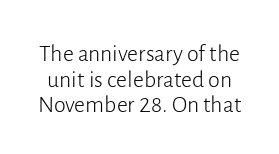
The image shows 24 px text type, upright; set tight line spacing (1.07x), normal letter spacing, not underlined.
